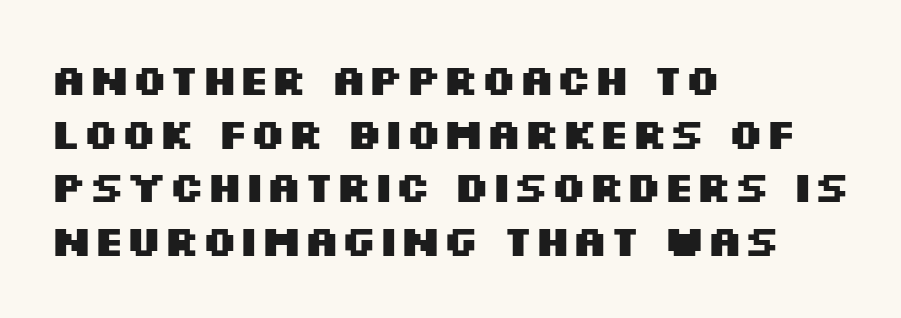
{"serif": "no", "italic": "no", "bold": "yes", "weight": "heavy", "width": "wide", "stroke_contrast": "medium", "x_height": "large", "monospaced": "no", "underline": "no", "align": "left", "line_spacing": "normal", "line_spacing_ratio": 1.25, "letter_spacing": "normal", "letter_spacing_em": 0.0, "glyph_px": 43}
